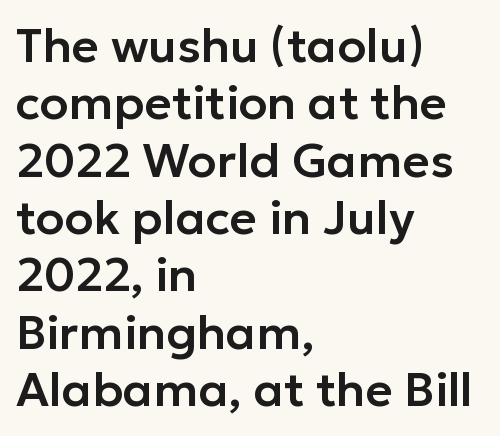
{"serif": "no", "italic": "no", "width": "normal", "stroke_contrast": "low", "x_height": "medium", "monospaced": "no", "underline": "no", "align": "left", "line_spacing_ratio": 1.22, "letter_spacing": "normal", "letter_spacing_em": 0.0, "glyph_px": 47}
